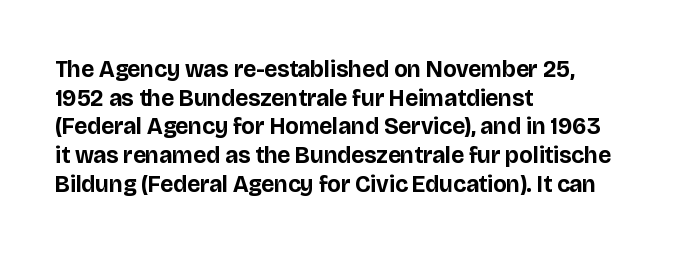
Q: Is the text bold? A: Yes.
Q: Is the text italic (slanted)? A: No, it is upright.
Q: Is the text underlined? A: No.
Q: How is the paragraph aligned? A: Left-aligned.
Q: Is the spacing between letters normal or unusually wide? A: Normal.
Q: Is the spacing between lines tight, normal or loose? A: Normal.
